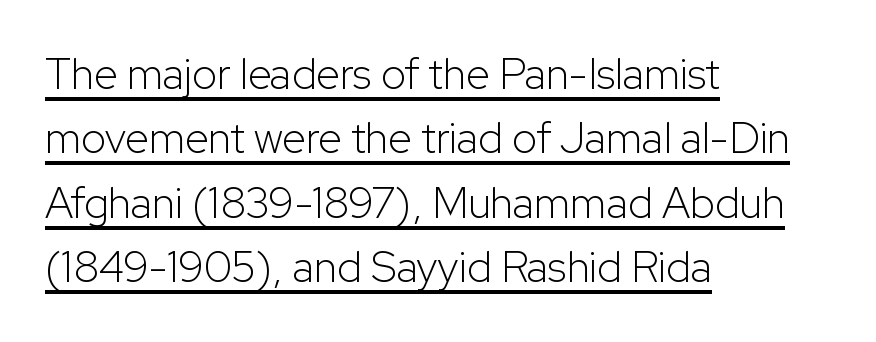
The image shows 43 px light sans-serif type, upright; set left-aligned, normal line spacing (1.5x), normal letter spacing, underlined; low stroke contrast and a medium x-height.
